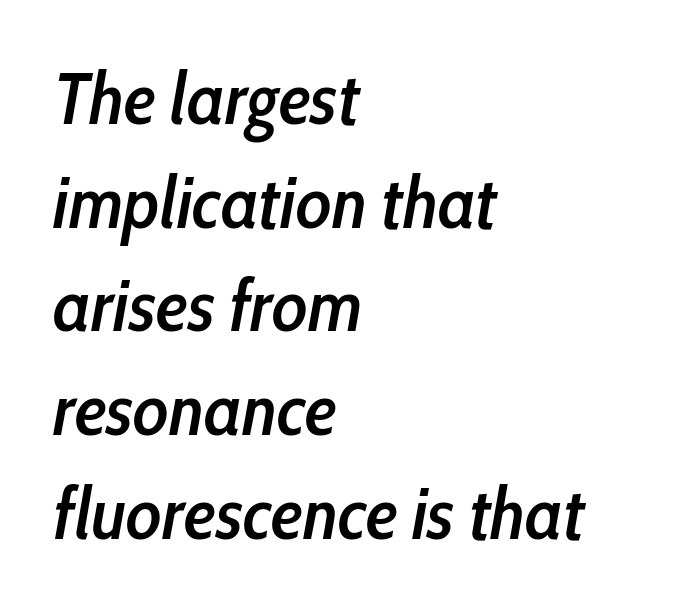
The image shows 73 px semibold, condensed type, italic (leaning right); set left-aligned, normal line spacing (1.42x), normal letter spacing, not underlined; low stroke contrast and a medium x-height.
